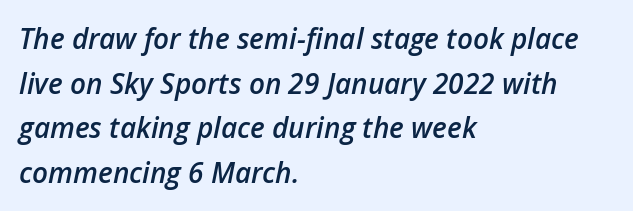
Q: Is the text bold? A: Semi-bold.
Q: Is the text italic (slanted)? A: Yes, it leans right by about 12 degrees.
Q: Is the text underlined? A: No.
Q: How is the paragraph aligned? A: Left-aligned.
Q: Is the spacing between letters normal or unusually wide? A: Normal.
Q: Is the spacing between lines tight, normal or loose? A: Normal.
Q: Width (condensed, normal, or wide)? A: Normal.
Q: Stroke contrast? A: Low.
Q: x-height? A: Medium.
Q: Monospaced? A: No.
